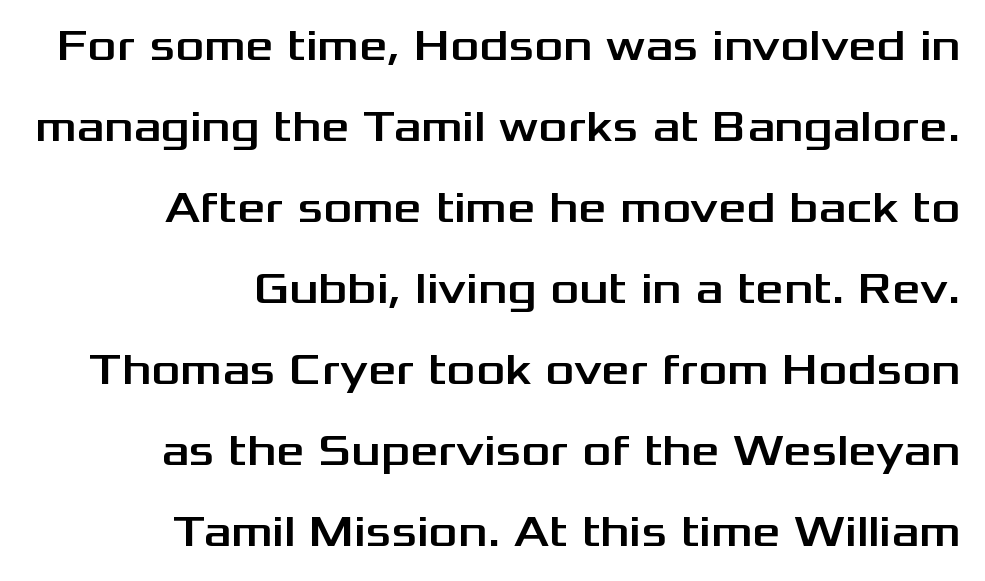
Q: Is the text italic (slanted)? A: No, it is upright.
Q: Is the typeface a serif or a sans-serif typeface? A: Sans-serif.
Q: Is the text underlined? A: No.
Q: How is the paragraph aligned? A: Right-aligned.
Q: Is the spacing between letters normal or unusually wide? A: Normal.
Q: Width (condensed, normal, or wide)? A: Wide.
Q: Stroke contrast? A: Medium.
Q: x-height? A: Medium.
Q: Monospaced? A: No.
